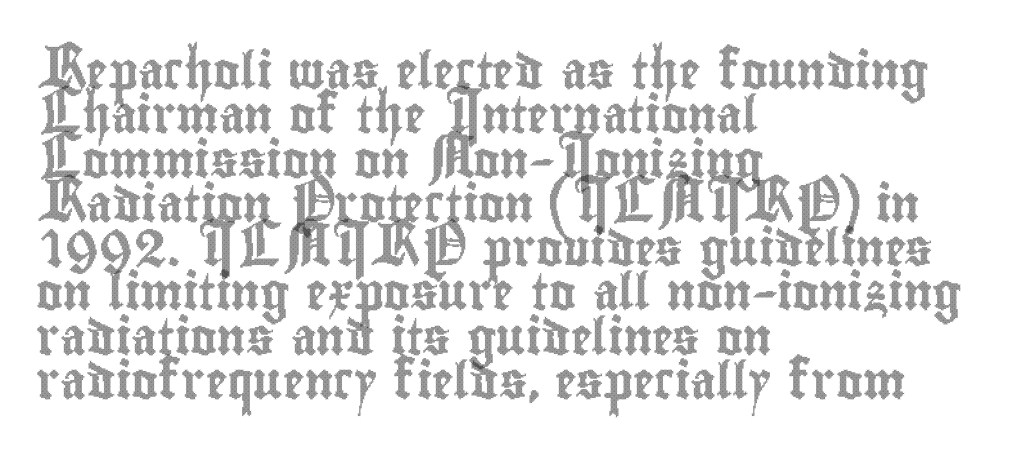
Q: Is the text italic (slanted)? A: No, it is upright.
Q: Is the text underlined? A: No.
Q: How is the paragraph aligned? A: Left-aligned.
Q: Is the spacing between letters normal or unusually wide? A: Normal.
Q: Width (condensed, normal, or wide)? A: Condensed.
Q: x-height? A: Small.
Q: Monospaced? A: No.
